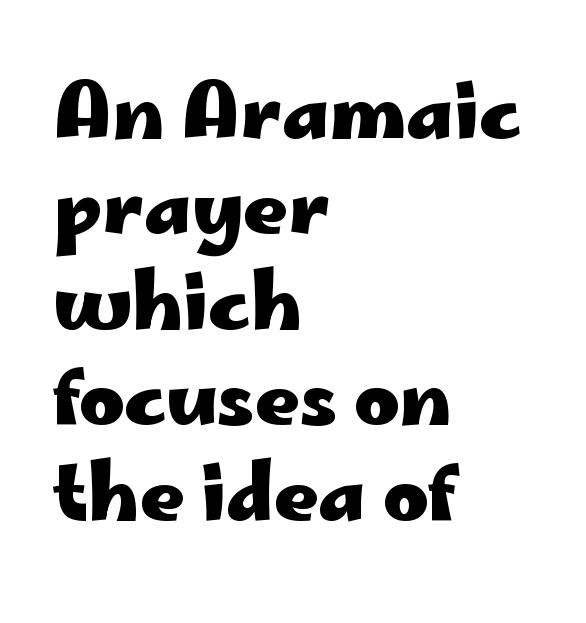
Q: Is the text bold? A: Yes.
Q: Is the text italic (slanted)? A: No, it is upright.
Q: Is the typeface a serif or a sans-serif typeface? A: Sans-serif.
Q: Is the text underlined? A: No.
Q: How is the paragraph aligned? A: Left-aligned.
Q: Is the spacing between letters normal or unusually wide? A: Normal.
Q: Width (condensed, normal, or wide)? A: Wide.
Q: Stroke contrast? A: Low.
Q: x-height? A: Small.
Q: Monospaced? A: No.
